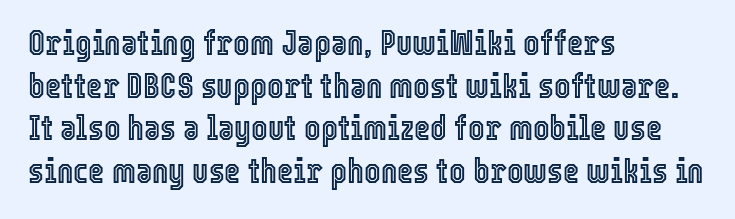
The image shows 35 px condensed type, upright; set left-aligned, line spacing 1.22x, normal letter spacing, not underlined; a medium x-height.
